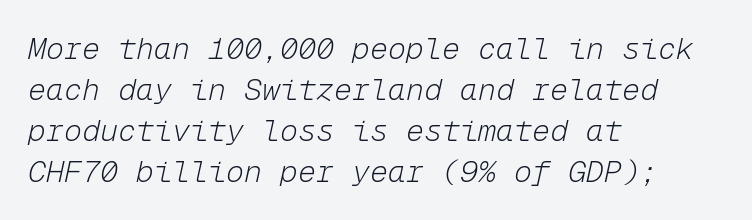
The rag falls on the right side of this text block. Nothing unusual about the tracking: characters are spaced as the font intends. Only glyphs here, with clear space below each row. You could count columns in this text — the font is strictly monospaced.
